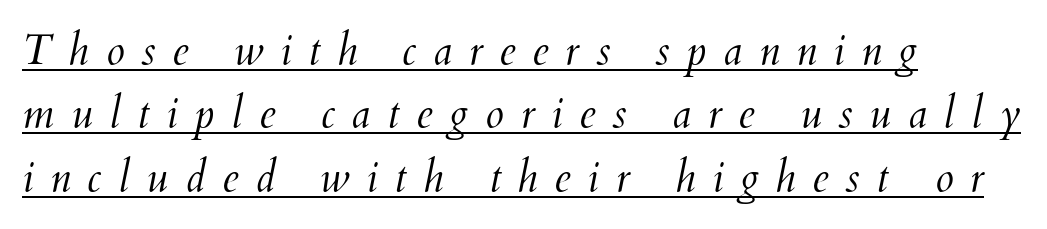
Left-aligned paragraph, ragged on the right. The weight tops out at a normal text grade. These lines have a slow, spaced-out rhythm from letter to letter. Compared with typical paragraphs, the rows here are spaced about the same. Slant detected: the letters are inclined. The letters advance in unequal steps, a hallmark of proportional type.
